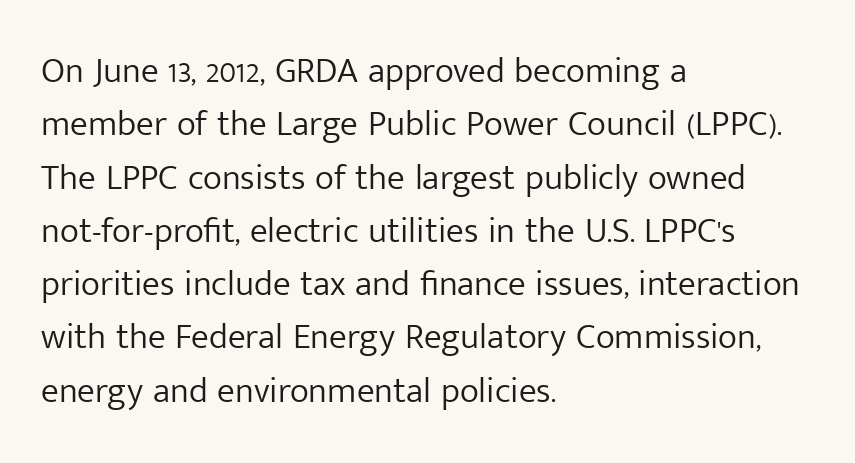
{"serif": "no", "italic": "no", "bold": "no", "weight": "light", "width": "normal", "stroke_contrast": "low", "x_height": "medium", "monospaced": "no", "underline": "no", "align": "left", "line_spacing": "normal", "line_spacing_ratio": 1.48, "letter_spacing": "normal", "letter_spacing_em": 0.0, "glyph_px": 36}
